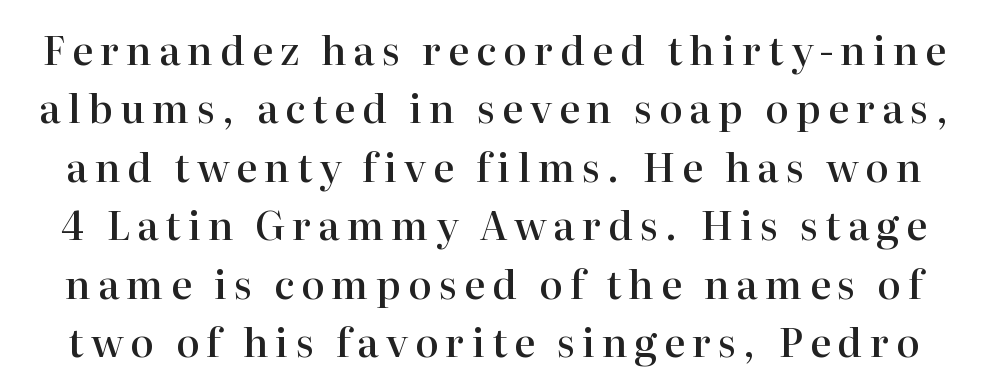
Descenders hang freely into open space. Posture: upright roman. The rendering uses a moderate line-height, typical for paragraphs. Each letter's strokes conclude with small projecting serifs. Each letter keeps its own natural width here, so spacing adapts to shape. A fair bit of extra ink — the face is semibold, not bold.
